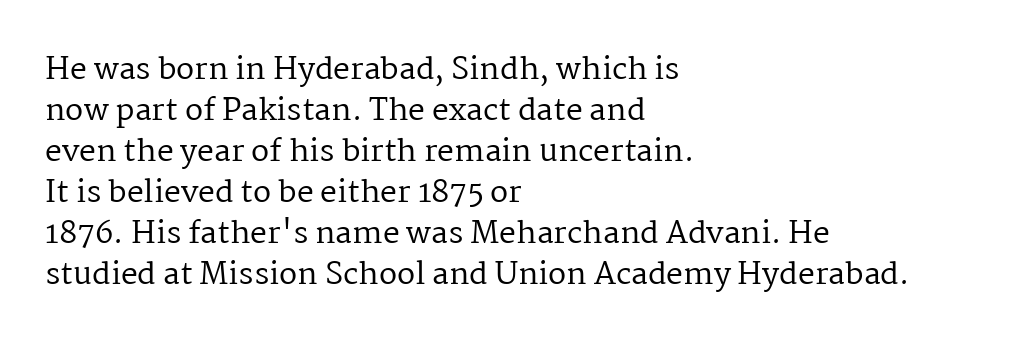
Q: Is the text bold? A: No.
Q: Is the text italic (slanted)? A: No, it is upright.
Q: Is the typeface a serif or a sans-serif typeface? A: Serif.
Q: Is the text underlined? A: No.
Q: How is the paragraph aligned? A: Left-aligned.
Q: Is the spacing between letters normal or unusually wide? A: Normal.
Q: Is the spacing between lines tight, normal or loose? A: Normal.
Q: Width (condensed, normal, or wide)? A: Normal.
Q: Stroke contrast? A: Medium.
Q: x-height? A: Medium.
Q: Monospaced? A: No.
